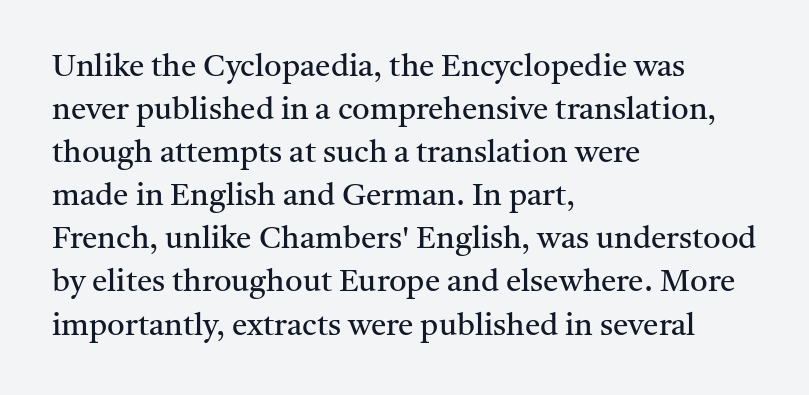
On a weight scale, this lands at 450 or below. The passage shown is not underscored anywhere. This sample uses a serif face. The face used here is proportionally spaced, like ordinary book or web type.
